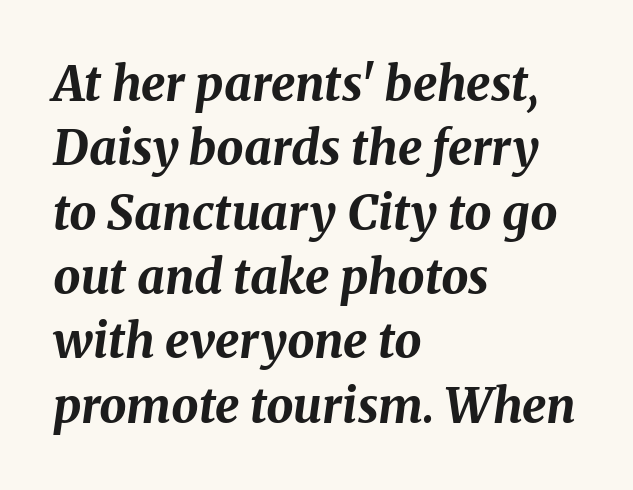
Q: Is the text bold? A: Yes.
Q: Is the text italic (slanted)? A: Yes, it leans right by about 8 degrees.
Q: Is the text underlined? A: No.
Q: How is the paragraph aligned? A: Left-aligned.
Q: Is the spacing between letters normal or unusually wide? A: Normal.
Q: Is the spacing between lines tight, normal or loose? A: Normal.
Q: Width (condensed, normal, or wide)? A: Normal.
Q: Stroke contrast? A: Medium.
Q: x-height? A: Medium.
Q: Monospaced? A: No.
